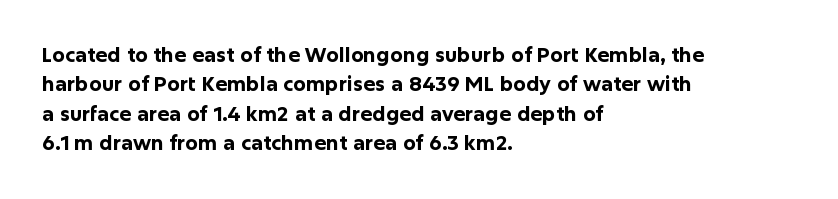
The image shows 20 px bold type, upright; set left-aligned, normal line spacing (1.47x), normal letter spacing, not underlined.
